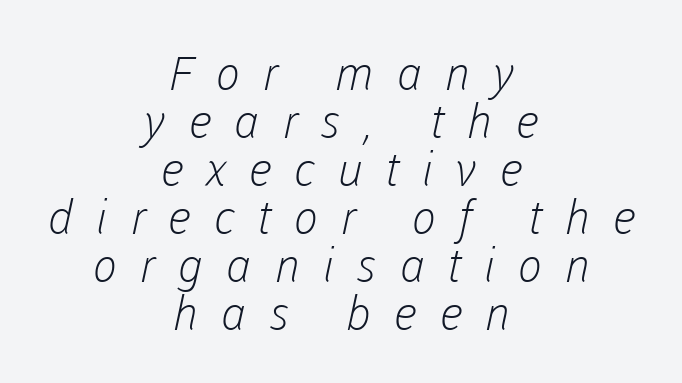
The image shows 47 px light sans-serif type; set centered, tight line spacing (1.02x), unusually wide letter spacing (+0.48 em), not underlined; low stroke contrast and a medium x-height.
